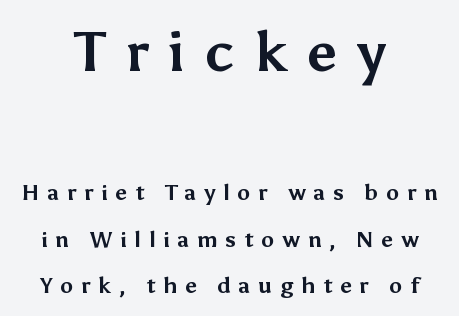
Q: Is the text bold? A: Yes.
Q: Is the text italic (slanted)? A: No, it is upright.
Q: Is the typeface a serif or a sans-serif typeface? A: Sans-serif.
Q: Is the text underlined? A: No.
Q: How is the paragraph aligned? A: Centered.
Q: Is the spacing between letters normal or unusually wide? A: Unusually wide.
Q: Is the spacing between lines tight, normal or loose? A: Loose.
Q: Which block of text is set in a larger size, the first (top) or the second (bottom)? A: The first (top) one.
Q: Width (condensed, normal, or wide)? A: Normal.
Q: Stroke contrast? A: Medium.
Q: x-height? A: Medium.
Q: Monospaced? A: No.
